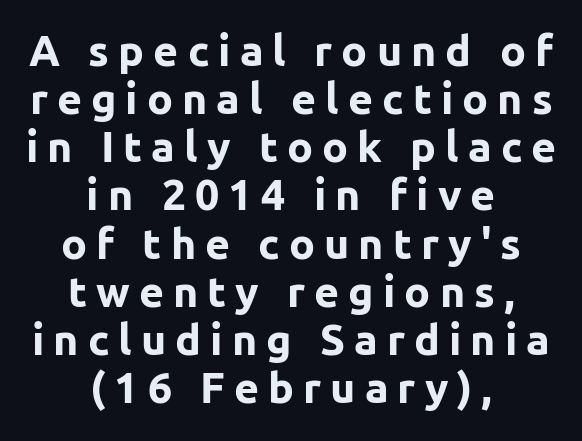
Neither beginnings nor endings align; midpoints do. Inter-character spacing is expanded well beyond the font's built-in metrics. Leading is clearly below the norm, producing a dense column. Italic: no, the glyphs are upright roman. In terms of weight, the rendering is a true, heavy bold. The glyphs in this specimen are sans serif.
